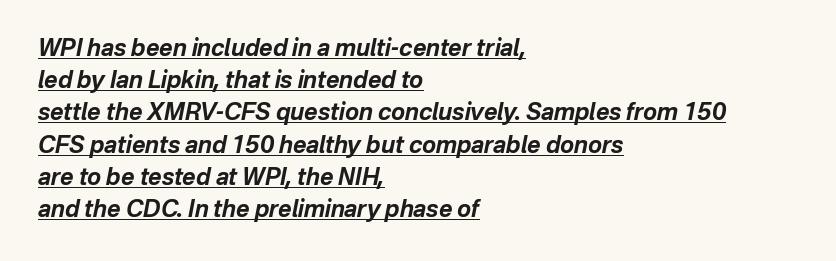
{"italic": "yes", "lean": "right", "slant_degrees": 12, "bold": "yes", "underline": "yes", "align": "left", "line_spacing": "normal", "line_spacing_ratio": 1.4, "letter_spacing": "normal", "letter_spacing_em": 0.0, "glyph_px": 23}
